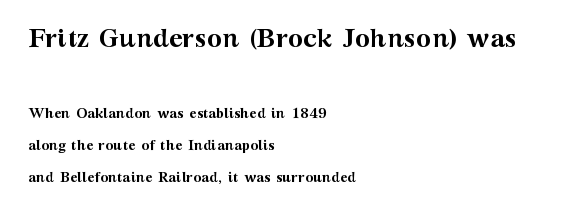
The image shows 26 px bold type, upright; set left-aligned, loose line spacing (2.29x), normal letter spacing, not underlined; the first (top) block is 1.86x larger.
